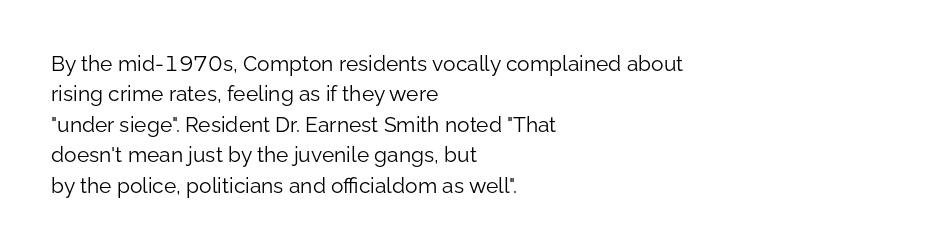
{"italic": "no", "bold": "no", "underline": "no", "align": "left", "line_spacing": "normal", "line_spacing_ratio": 1.45, "letter_spacing": "normal", "letter_spacing_em": 0.0, "glyph_px": 21}
